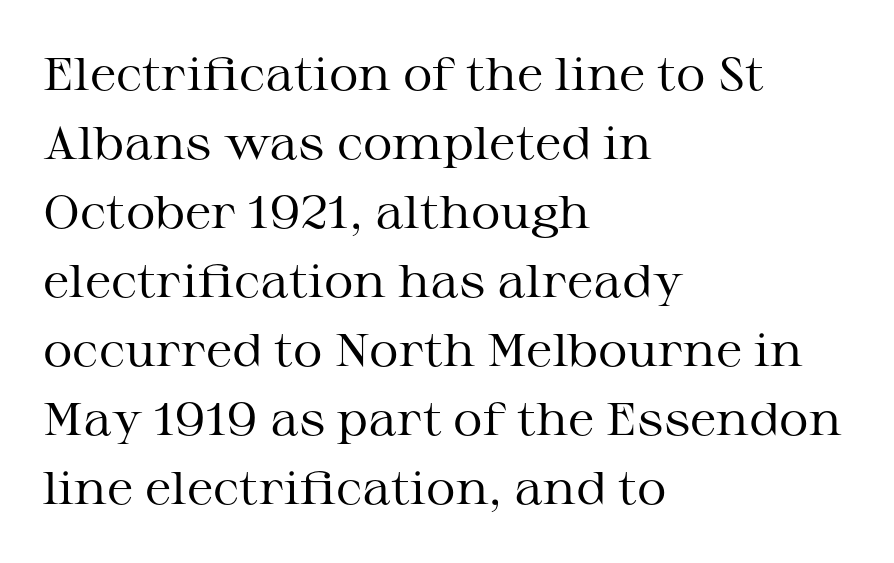
{"serif": "yes", "italic": "no", "bold": "no", "weight": "regular", "width": "wide", "stroke_contrast": "medium", "x_height": "medium", "monospaced": "no", "underline": "no", "align": "left", "line_spacing": "normal", "line_spacing_ratio": 1.5, "letter_spacing": "normal", "letter_spacing_em": 0.0, "glyph_px": 46}
